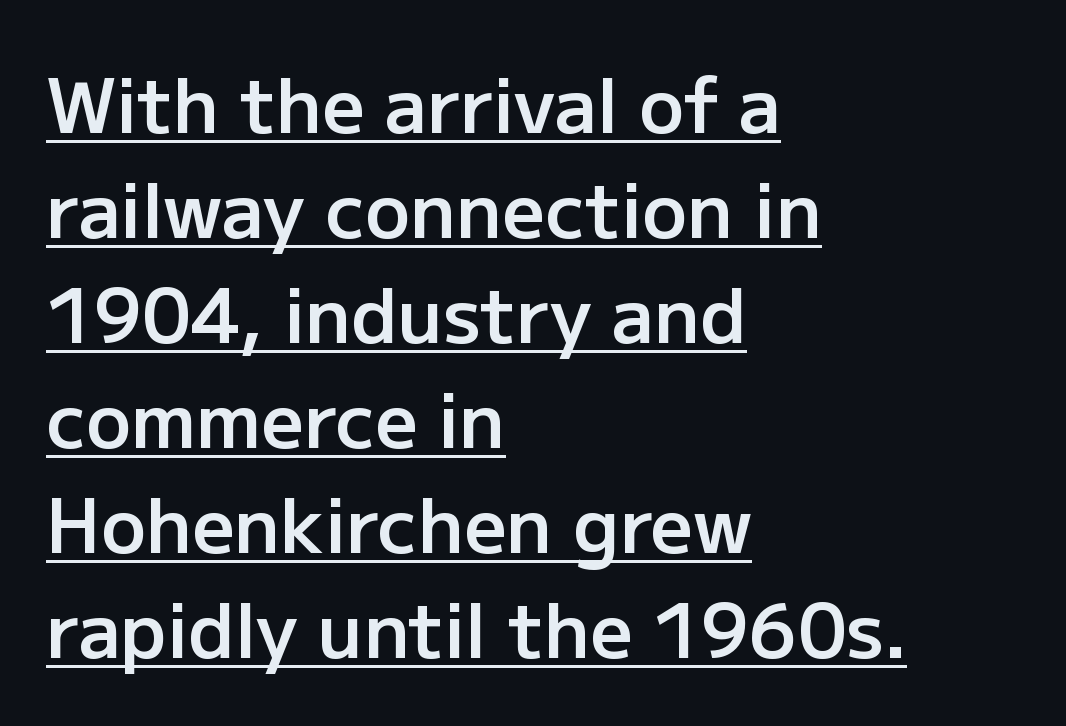
{"serif": "no", "italic": "no", "bold": "semi", "weight": "semibold", "width": "normal", "stroke_contrast": "low", "x_height": "medium", "monospaced": "no", "underline": "yes", "align": "left", "line_spacing": "normal", "line_spacing_ratio": 1.4, "letter_spacing": "normal", "letter_spacing_em": 0.0, "glyph_px": 75}
